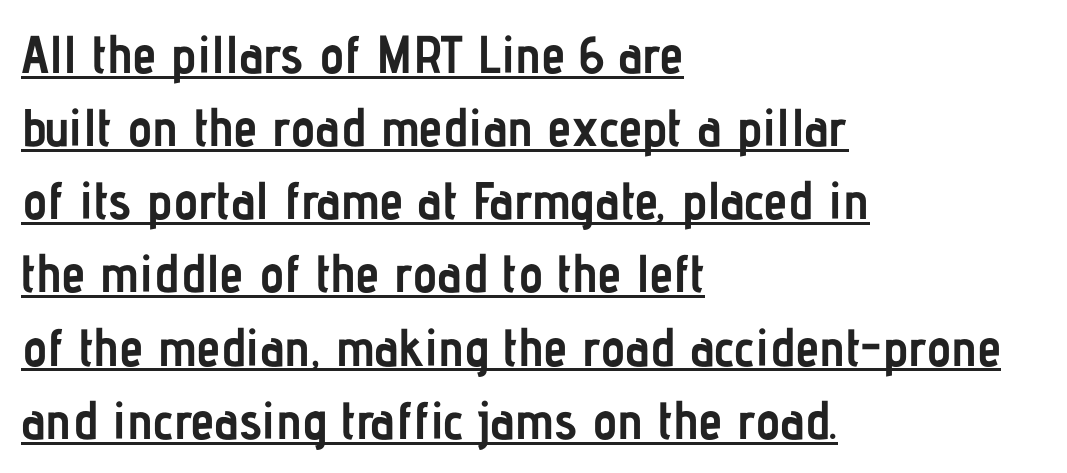
{"serif": "no", "italic": "no", "bold": "yes", "weight": "semibold", "width": "condensed", "stroke_contrast": "low", "x_height": "medium", "monospaced": "no", "underline": "yes", "align": "left", "line_spacing": "normal", "line_spacing_ratio": 1.38, "letter_spacing": "normal", "letter_spacing_em": 0.0, "glyph_px": 53}
